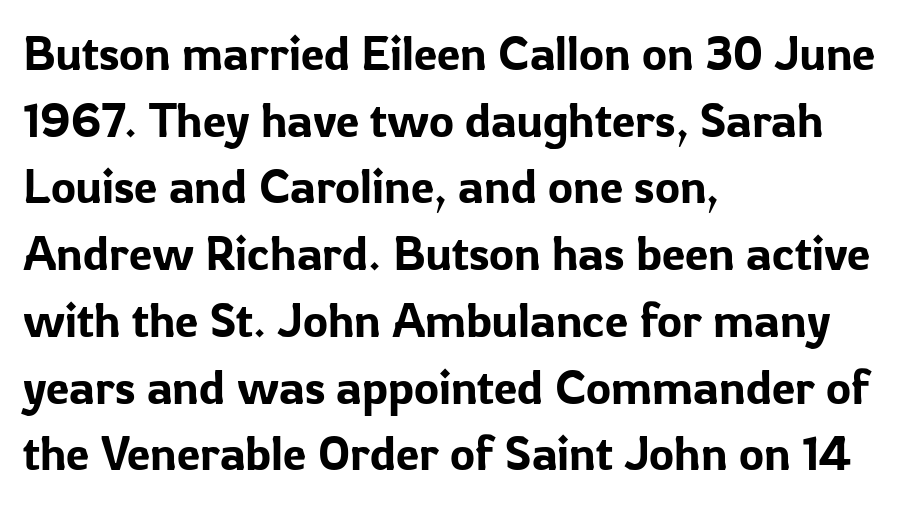
Honestly, the row spacing looks completely unremarkable. Nope, no serifs anywhere on these letters. The letters sit at their default tracking, neither squeezed nor spread. Looks like regular typesetting: each glyph gets only the width it needs. Nobody drew a line under any word here. Is there any slant? The stems are plumb.
